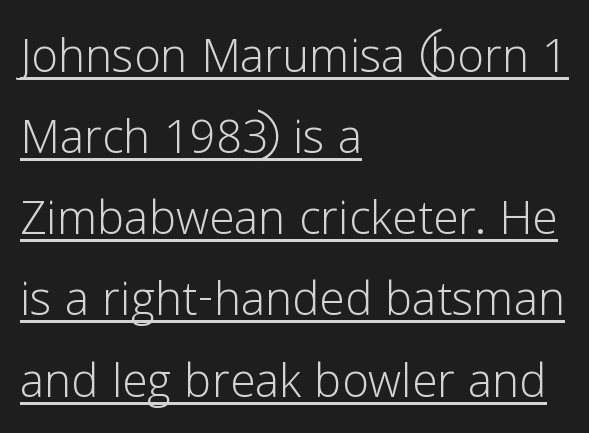
The image shows 61 px light sans-serif type, upright; set left-aligned, normal line spacing (1.33x), normal letter spacing, underlined; low stroke contrast and a medium x-height.
